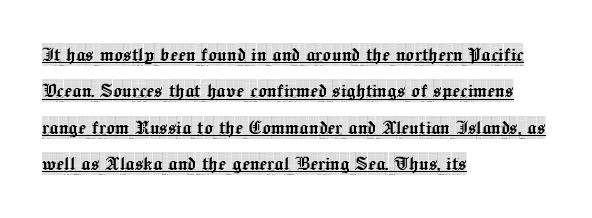
{"italic": "no", "underline": "yes", "align": "left", "line_spacing": "normal", "line_spacing_ratio": 1.58, "letter_spacing": "normal", "letter_spacing_em": 0.0, "glyph_px": 23}
